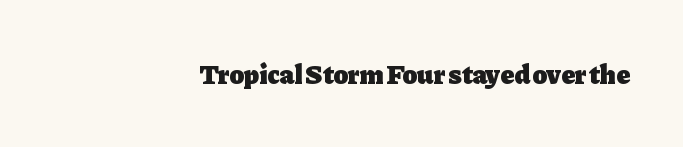
{"italic": "no", "bold": "yes", "underline": "no", "align": "right", "letter_spacing": "normal", "letter_spacing_em": 0.0, "glyph_px": 27}
